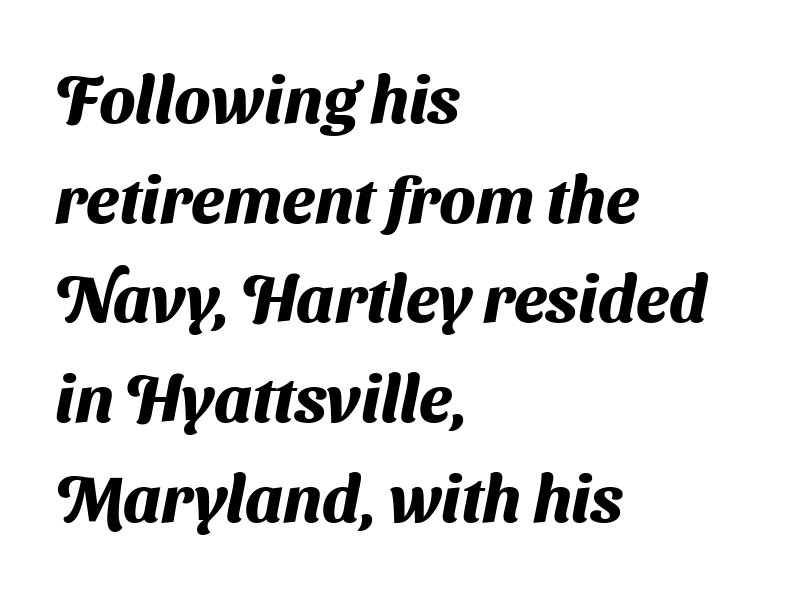
Q: Is the text bold? A: Yes.
Q: Is the typeface a serif or a sans-serif typeface? A: Sans-serif.
Q: Is the text underlined? A: No.
Q: How is the paragraph aligned? A: Left-aligned.
Q: Is the spacing between letters normal or unusually wide? A: Normal.
Q: Is the spacing between lines tight, normal or loose? A: Normal.
Q: Width (condensed, normal, or wide)? A: Normal.
Q: Stroke contrast? A: Medium.
Q: x-height? A: Medium.
Q: Monospaced? A: No.
